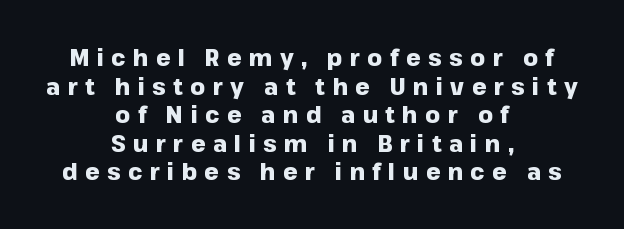
{"italic": "no", "bold": "yes", "underline": "no", "align": "center", "line_spacing_ratio": 1.24, "letter_spacing": "wide", "letter_spacing_em": 0.32, "glyph_px": 23}
